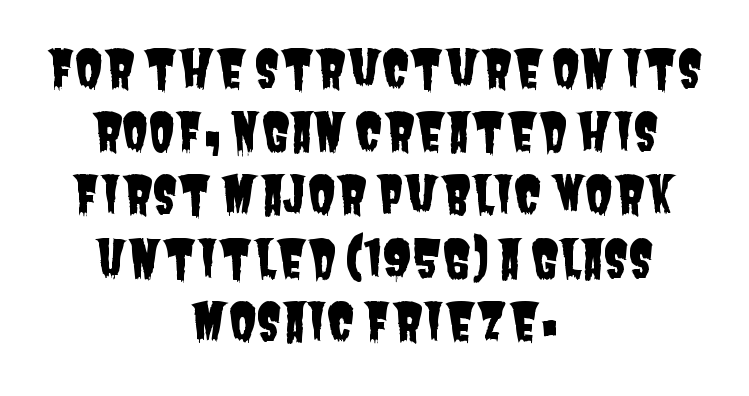
Q: Is the typeface a serif or a sans-serif typeface? A: Sans-serif.
Q: Is the text underlined? A: No.
Q: How is the paragraph aligned? A: Centered.
Q: Is the spacing between letters normal or unusually wide? A: Normal.
Q: Width (condensed, normal, or wide)? A: Condensed.
Q: Stroke contrast? A: Low.
Q: x-height? A: Large.
Q: Monospaced? A: No.
